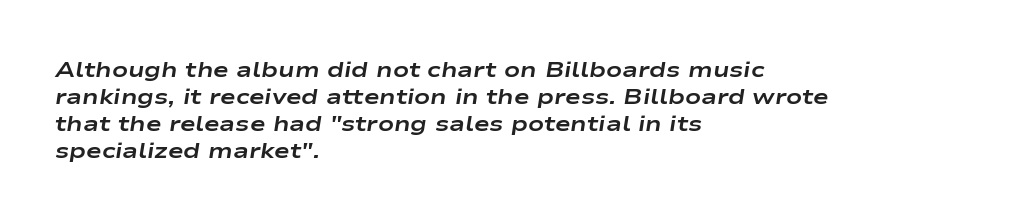
{"italic": "yes", "lean": "right", "slant_degrees": 9, "bold": "yes", "underline": "no", "align": "left", "line_spacing": "normal", "line_spacing_ratio": 1.28, "letter_spacing": "normal", "letter_spacing_em": 0.0, "glyph_px": 21}
